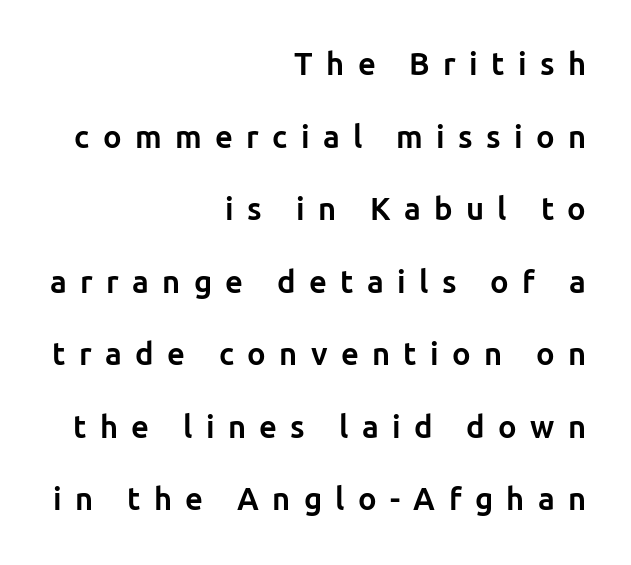
Here the designer chose a conventional face with non-uniform glyph widths. Baseline-to-baseline distance is far greater than the letter height. Tracking here is generous; glyphs stand well apart from one another. Regarding serifs, this sample does without them.
